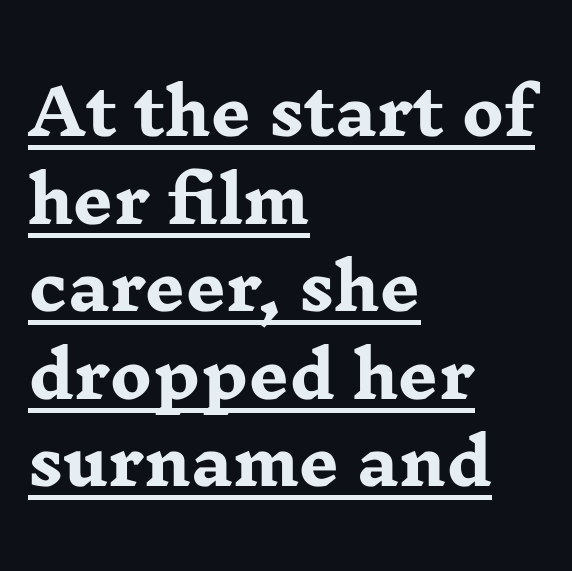
{"serif": "yes", "italic": "no", "bold": "yes", "weight": "heavy", "width": "wide", "stroke_contrast": "low", "x_height": "medium", "monospaced": "no", "underline": "yes", "align": "left", "line_spacing": "normal", "line_spacing_ratio": 1.39, "letter_spacing": "normal", "letter_spacing_em": 0.0, "glyph_px": 63}
